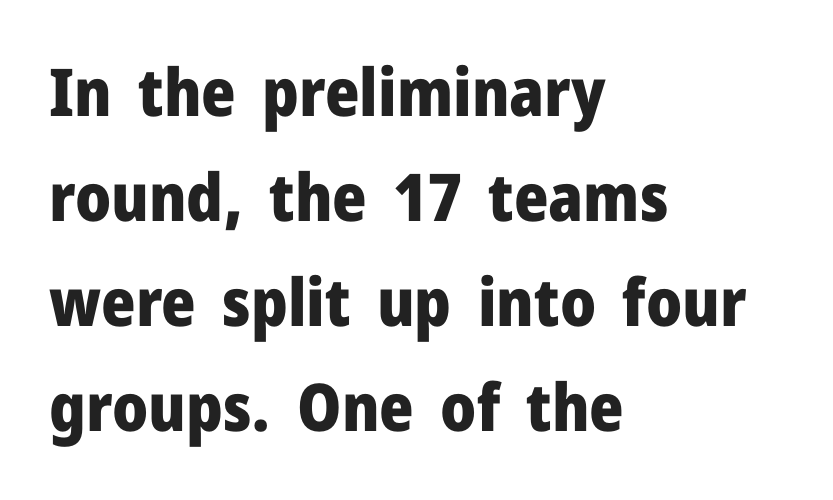
{"serif": "no", "italic": "no", "bold": "yes", "weight": "heavy", "width": "normal", "stroke_contrast": "low", "x_height": "medium", "monospaced": "no", "underline": "no", "align": "left", "line_spacing": "normal", "line_spacing_ratio": 1.59, "letter_spacing": "normal", "letter_spacing_em": 0.0, "glyph_px": 66}
